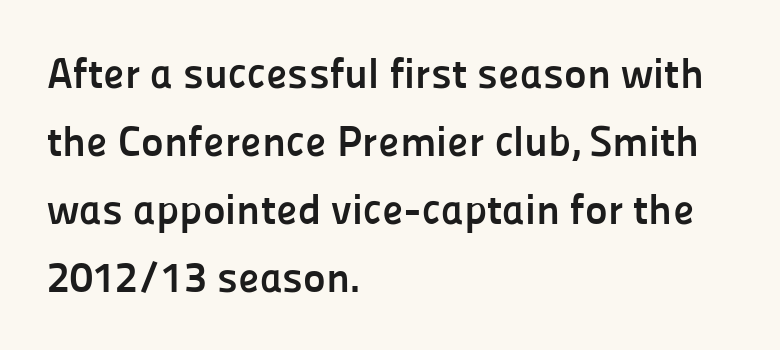
Proportional: the letters do not fall into vertical columns. Compared with typical body copy, the letter spacing here is the same. Is the type bold? Yes — the strokes are clearly thick and heavy. The space beneath each line is pristine and unruled. Leading matches the norm, producing a regular column.
